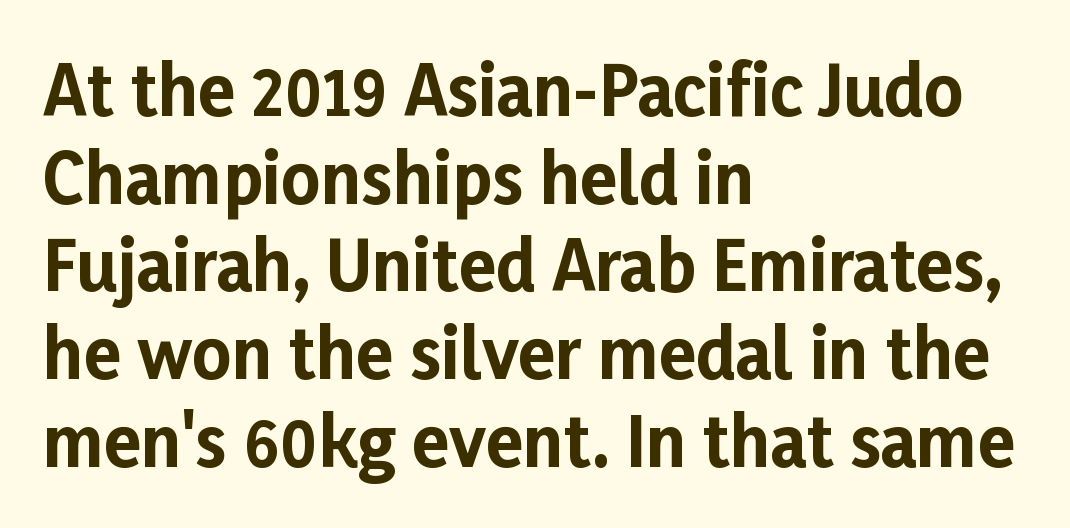
Q: Is the text bold? A: Yes.
Q: Is the text italic (slanted)? A: No, it is upright.
Q: Is the typeface a serif or a sans-serif typeface? A: Sans-serif.
Q: Is the text underlined? A: No.
Q: How is the paragraph aligned? A: Left-aligned.
Q: Is the spacing between letters normal or unusually wide? A: Normal.
Q: Is the spacing between lines tight, normal or loose? A: Normal.
Q: Width (condensed, normal, or wide)? A: Normal.
Q: Stroke contrast? A: Low.
Q: x-height? A: Medium.
Q: Monospaced? A: No.
